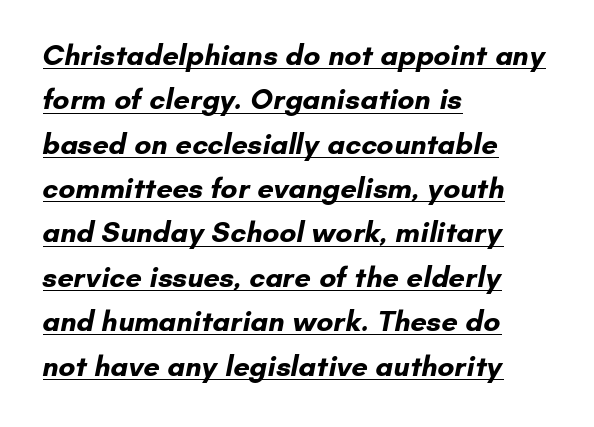
The image shows 29 px bold sans-serif type; set left-aligned, normal line spacing (1.53x), normal letter spacing, underlined; low stroke contrast and a small x-height.
